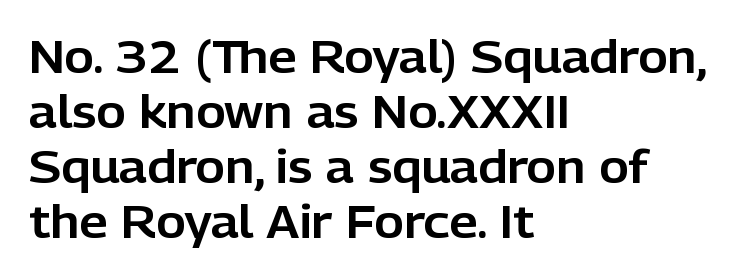
Q: Is the text italic (slanted)? A: No, it is upright.
Q: Is the typeface a serif or a sans-serif typeface? A: Sans-serif.
Q: Is the text underlined? A: No.
Q: How is the paragraph aligned? A: Left-aligned.
Q: Is the spacing between letters normal or unusually wide? A: Normal.
Q: Width (condensed, normal, or wide)? A: Normal.
Q: Stroke contrast? A: Low.
Q: x-height? A: Medium.
Q: Monospaced? A: No.
